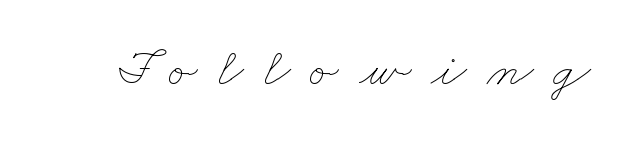
{"bold": "no", "weight": "thin", "width": "wide", "stroke_contrast": "low", "x_height": "small", "monospaced": "no", "underline": "no", "letter_spacing": "wide", "letter_spacing_em": 0.38, "glyph_px": 53}
